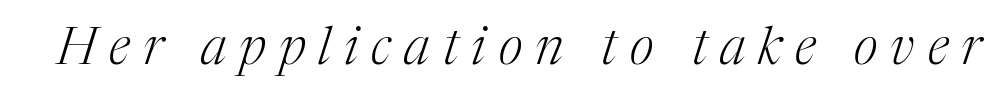
The image shows 52 px light serif type, italic (leaning right); set unusually wide letter spacing (+0.25 em), not underlined; medium stroke contrast and a medium x-height.
